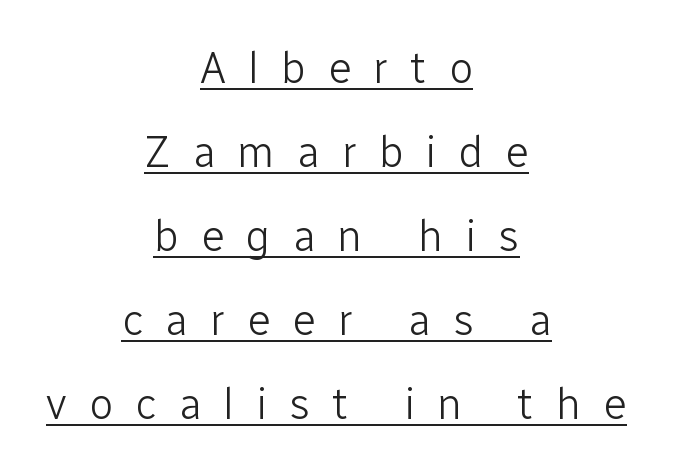
The image shows 44 px light sans-serif type, upright; set centered, loose line spacing (1.91x), unusually wide letter spacing (+0.5 em), underlined; low stroke contrast and a medium x-height.
